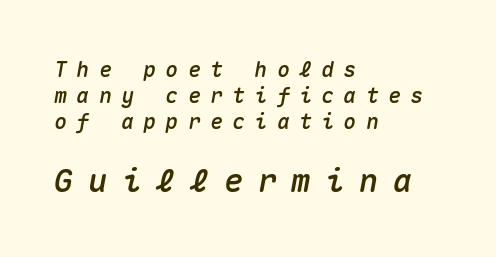
{"italic": "yes", "lean": "right", "slant_degrees": 10, "width": "normal", "stroke_contrast": "medium", "x_height": "medium", "monospaced": "yes", "underline": "no", "align": "left", "line_spacing_ratio": 1.24, "letter_spacing": "wide", "letter_spacing_em": 0.46, "larger_block": "second", "size_ratio": 1.52, "glyph_px": 32}
